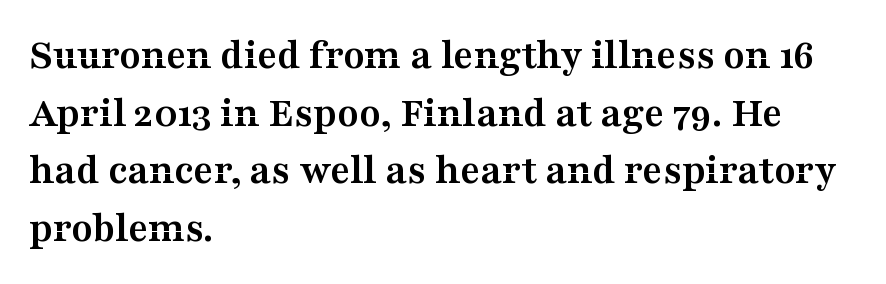
{"serif": "yes", "italic": "no", "bold": "yes", "weight": "semibold", "width": "wide", "stroke_contrast": "medium", "x_height": "medium", "monospaced": "no", "underline": "no", "align": "left", "line_spacing": "normal", "line_spacing_ratio": 1.34, "letter_spacing": "normal", "letter_spacing_em": 0.0, "glyph_px": 43}
